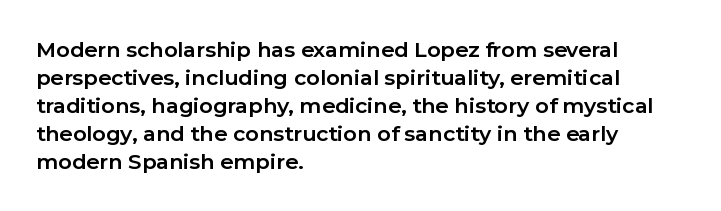
Style check: upright. Reading down the block, your eye returns to a fixed left position each line. This rendering leaves character spacing at its baseline value. Check under the words: just untouched page.
